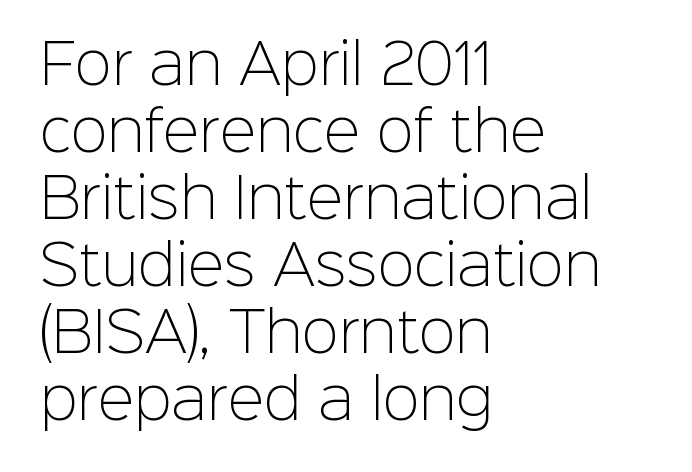
Are there feet on the stems? There aren't — it's a sans. You can tell it's not italic because the verticals are truly vertical. The area under the type is left untouched. These lines keep a tight, regular rhythm from letter to letter.
